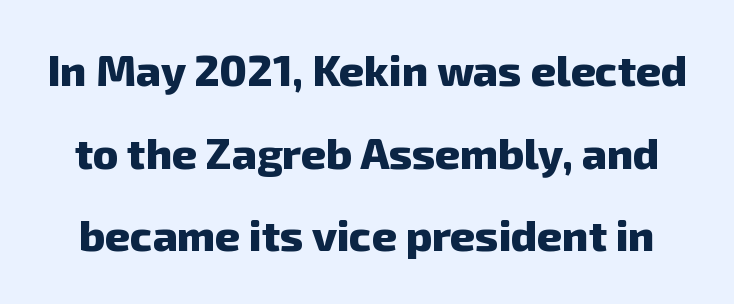
{"serif": "no", "bold": "yes", "weight": "heavy", "width": "normal", "stroke_contrast": "low", "x_height": "medium", "monospaced": "no", "underline": "no", "line_spacing": "loose", "line_spacing_ratio": 1.92, "letter_spacing": "normal", "letter_spacing_em": 0.0, "glyph_px": 43}
